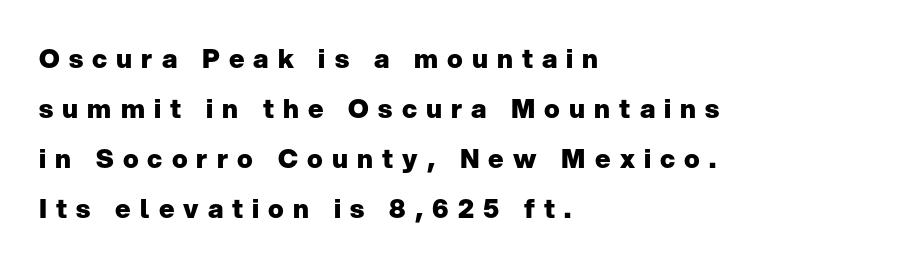
The image shows 26 px bold type, upright; set left-aligned, loose line spacing (1.92x), unusually wide letter spacing (+0.35 em), not underlined.
